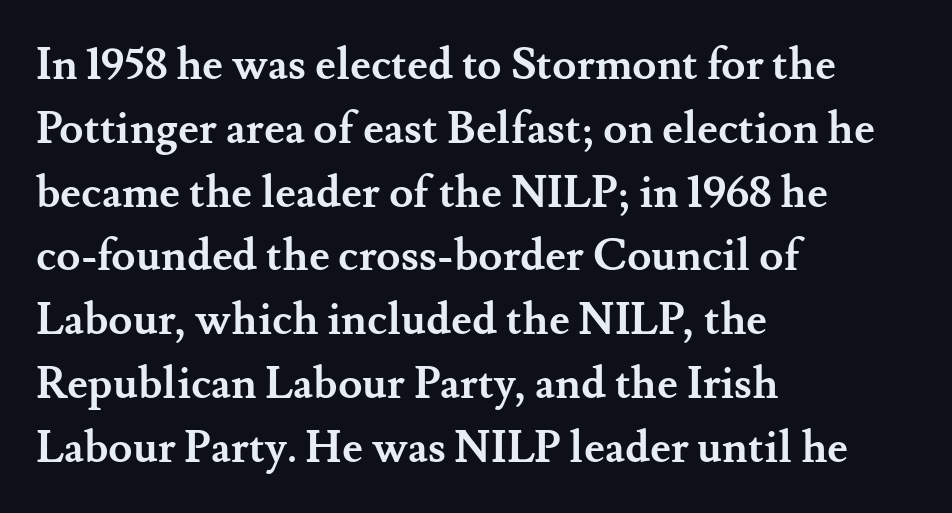
Q: Is the text bold? A: Yes.
Q: Is the text italic (slanted)? A: No, it is upright.
Q: Is the typeface a serif or a sans-serif typeface? A: Serif.
Q: Is the text underlined? A: No.
Q: How is the paragraph aligned? A: Left-aligned.
Q: Is the spacing between letters normal or unusually wide? A: Normal.
Q: Is the spacing between lines tight, normal or loose? A: Normal.
Q: Width (condensed, normal, or wide)? A: Normal.
Q: Stroke contrast? A: Medium.
Q: x-height? A: Small.
Q: Monospaced? A: No.
